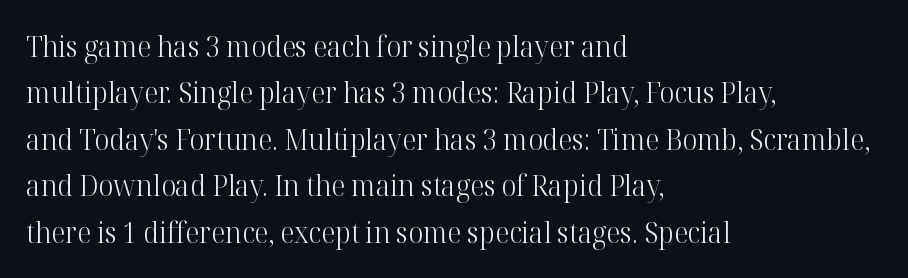
Q: Is the text bold? A: No.
Q: Is the text italic (slanted)? A: No, it is upright.
Q: Is the typeface a serif or a sans-serif typeface? A: Serif.
Q: Is the text underlined? A: No.
Q: How is the paragraph aligned? A: Left-aligned.
Q: Is the spacing between letters normal or unusually wide? A: Normal.
Q: Is the spacing between lines tight, normal or loose? A: Normal.
Q: Width (condensed, normal, or wide)? A: Normal.
Q: Stroke contrast? A: High.
Q: x-height? A: Medium.
Q: Monospaced? A: No.
